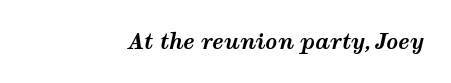
{"italic": "yes", "lean": "right", "slant_degrees": 12, "bold": "yes", "underline": "no", "align": "right", "letter_spacing": "normal", "letter_spacing_em": 0.0, "glyph_px": 21}
